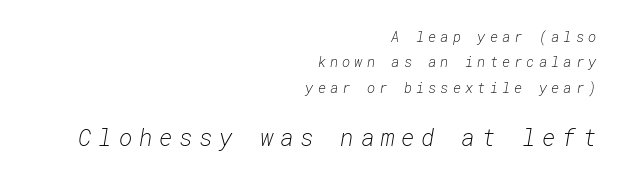
Q: Is the text bold? A: No.
Q: Is the text italic (slanted)? A: Yes, it leans right by about 10 degrees.
Q: Is the text underlined? A: No.
Q: How is the paragraph aligned? A: Right-aligned.
Q: Is the spacing between letters normal or unusually wide? A: Unusually wide.
Q: Which block of text is set in a larger size, the first (top) or the second (bottom)? A: The second (bottom) one.
